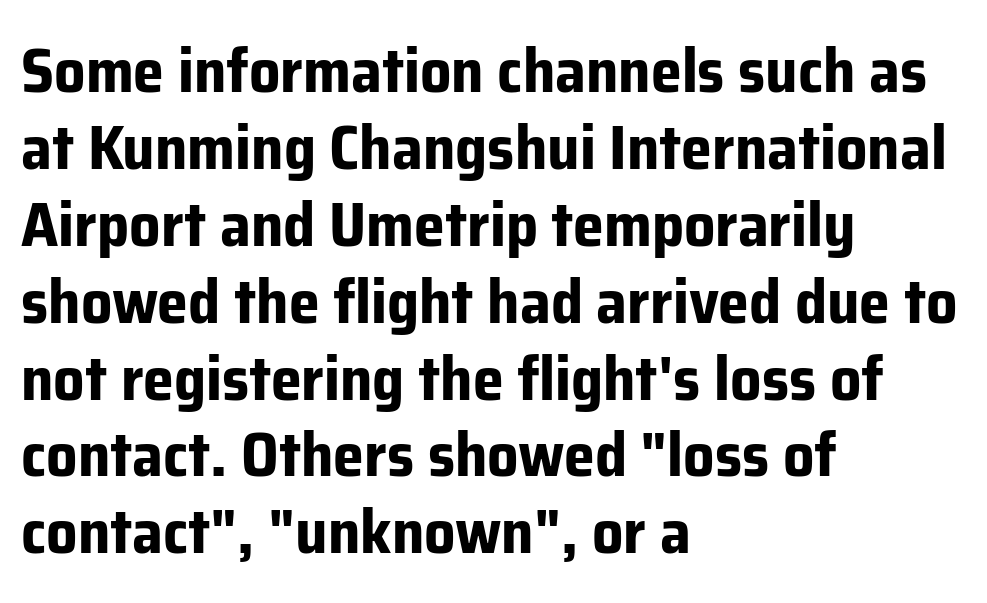
{"serif": "no", "italic": "no", "bold": "yes", "weight": "bold", "width": "normal", "stroke_contrast": "low", "x_height": "medium", "monospaced": "no", "underline": "no", "align": "left", "line_spacing_ratio": 1.24, "letter_spacing": "normal", "letter_spacing_em": 0.0, "glyph_px": 62}
